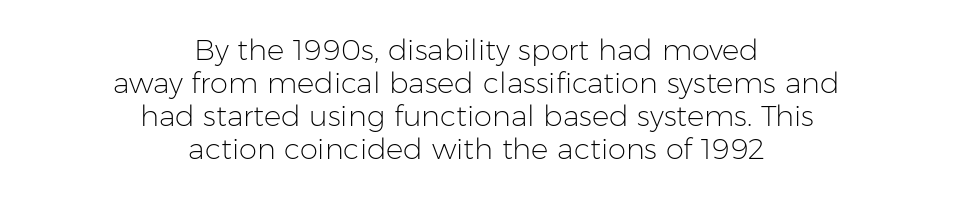
{"serif": "no", "italic": "no", "bold": "no", "weight": "light", "width": "normal", "stroke_contrast": "low", "x_height": "medium", "monospaced": "no", "underline": "no", "align": "center", "line_spacing": "tight", "line_spacing_ratio": 1.14, "letter_spacing": "normal", "letter_spacing_em": 0.0, "glyph_px": 29}
